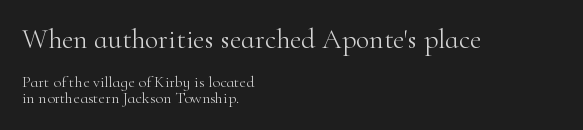
Which margin do the lines hug? The left one — the right edge is uneven. Note: serifs present on the glyphs. Students, note that the glyphs here touch the page at normal intervals. Does the bottom block carry the larger type? No, the top block does. Do the letters lean? They stand straight.
